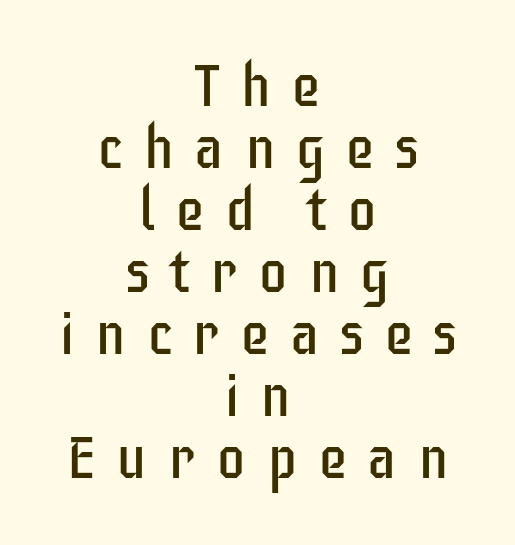
The image shows 59 px regular-weight, condensed sans-serif type, upright; set centered, tight line spacing (1.05x), unusually wide letter spacing (+0.35 em), not underlined; low stroke contrast and a large x-height.
